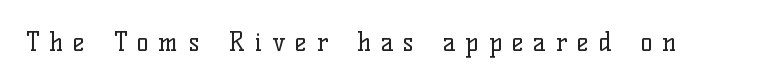
A typesetter would call this heavily tracked-out type. This is not heavy type; no bold has been used. The baseline area is clear. Is there any slant? The stems are plumb.
